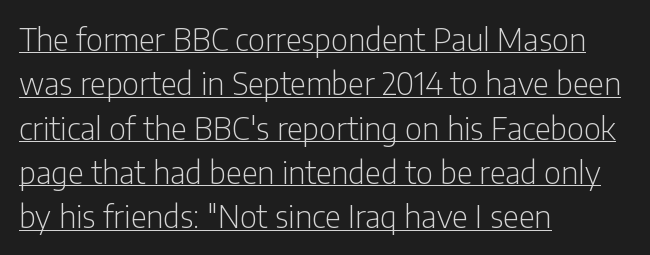
{"serif": "no", "italic": "no", "bold": "no", "weight": "light", "width": "condensed", "stroke_contrast": "low", "x_height": "medium", "monospaced": "no", "underline": "yes", "align": "left", "line_spacing": "normal", "line_spacing_ratio": 1.43, "letter_spacing": "normal", "letter_spacing_em": 0.0, "glyph_px": 31}
